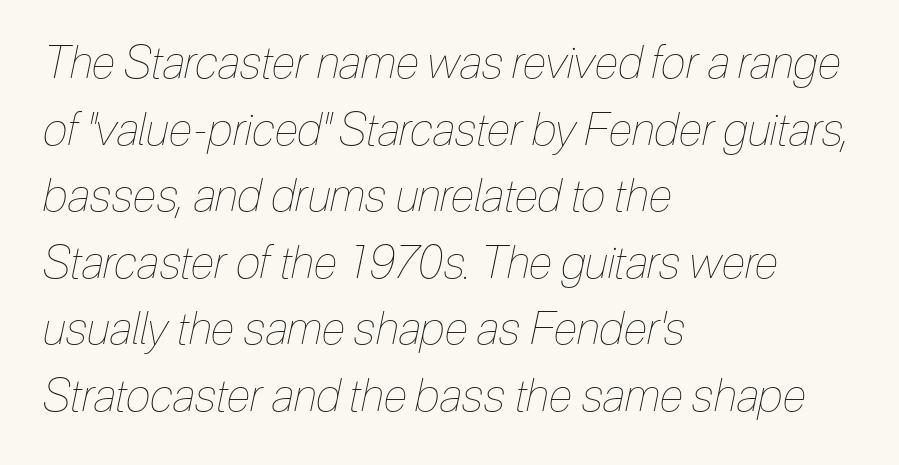
{"italic": "yes", "lean": "right", "slant_degrees": 12, "bold": "no", "weight": "thin", "width": "condensed", "stroke_contrast": "low", "x_height": "medium", "monospaced": "no", "underline": "no", "align": "left", "line_spacing": "normal", "line_spacing_ratio": 1.48, "letter_spacing": "normal", "letter_spacing_em": 0.0, "glyph_px": 45}
